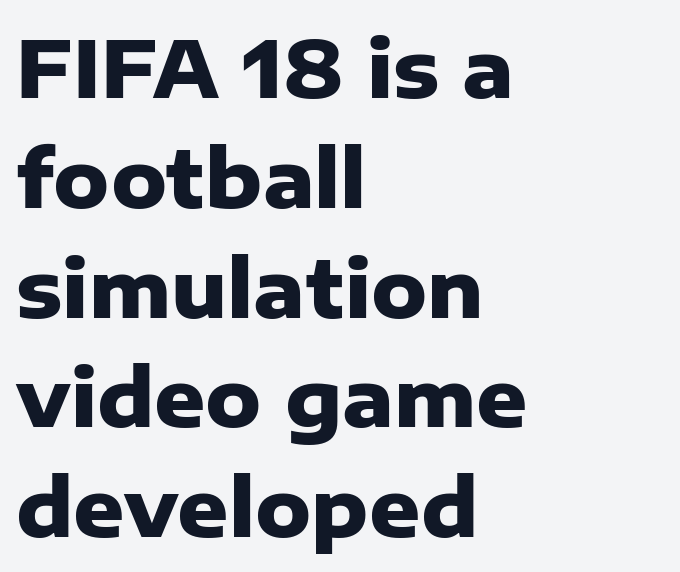
The image shows 79 px heavy sans-serif type, upright; set left-aligned, normal line spacing (1.39x), normal letter spacing, not underlined; low stroke contrast and a medium x-height.
